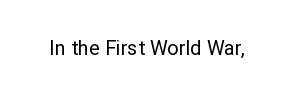
Q: Is the text bold? A: No.
Q: Is the text italic (slanted)? A: No, it is upright.
Q: Is the text underlined? A: No.
Q: Is the spacing between letters normal or unusually wide? A: Normal.
